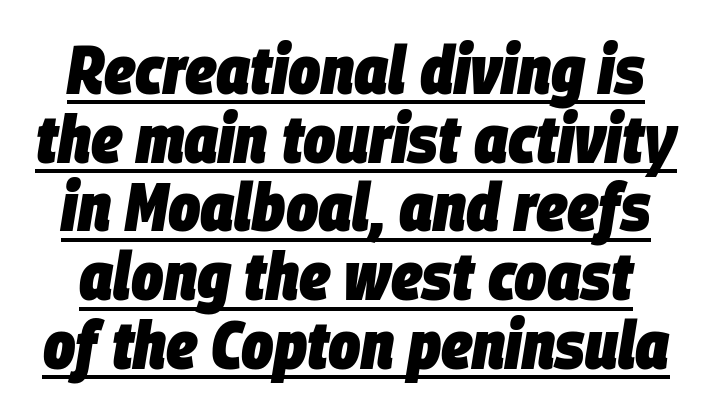
The image shows 68 px heavy, condensed type, italic (leaning right); set tight line spacing (1.01x), normal letter spacing, underlined; low stroke contrast and a large x-height.
